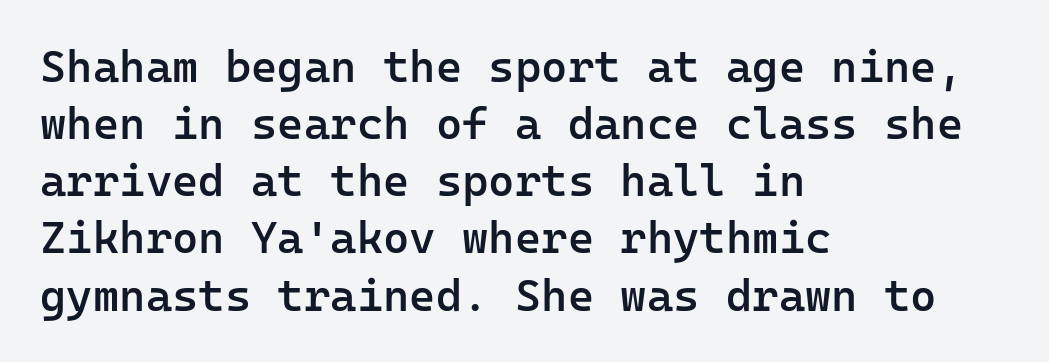
{"serif": "no", "italic": "no", "bold": "semi", "weight": "semibold", "width": "normal", "stroke_contrast": "low", "x_height": "medium", "monospaced": "yes", "underline": "no", "align": "left", "line_spacing": "normal", "line_spacing_ratio": 1.27, "letter_spacing": "normal", "letter_spacing_em": 0.0, "glyph_px": 45}
